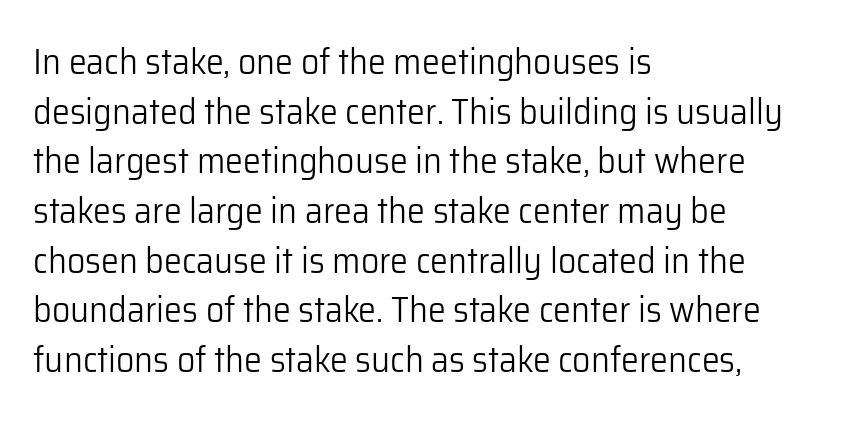
Bold? No — there's no thickening of the strokes. Italic: no, the glyphs are upright roman. A normal amount of white space separates one row of letters from the next. A classic flush-left, rag-right setting is used for this passage. The baseline area is clear.
